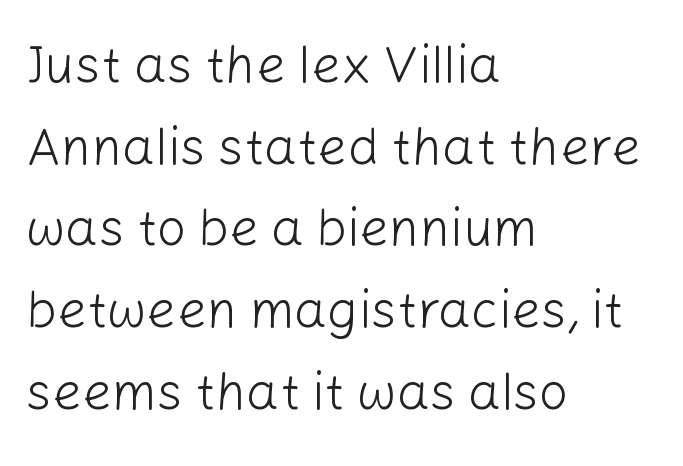
{"serif": "no", "italic": "no", "bold": "no", "weight": "light", "width": "normal", "stroke_contrast": "low", "x_height": "medium", "monospaced": "no", "underline": "no", "align": "left", "line_spacing": "normal", "line_spacing_ratio": 1.57, "letter_spacing": "normal", "letter_spacing_em": 0.0, "glyph_px": 52}
